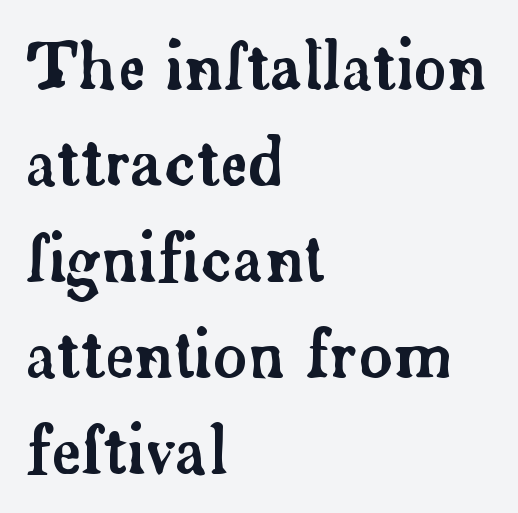
Q: Is the text italic (slanted)? A: No, it is upright.
Q: Is the typeface a serif or a sans-serif typeface? A: Serif.
Q: Is the text underlined? A: No.
Q: How is the paragraph aligned? A: Left-aligned.
Q: Is the spacing between letters normal or unusually wide? A: Normal.
Q: Is the spacing between lines tight, normal or loose? A: Normal.
Q: Width (condensed, normal, or wide)? A: Normal.
Q: Stroke contrast? A: Low.
Q: x-height? A: Small.
Q: Monospaced? A: No.
